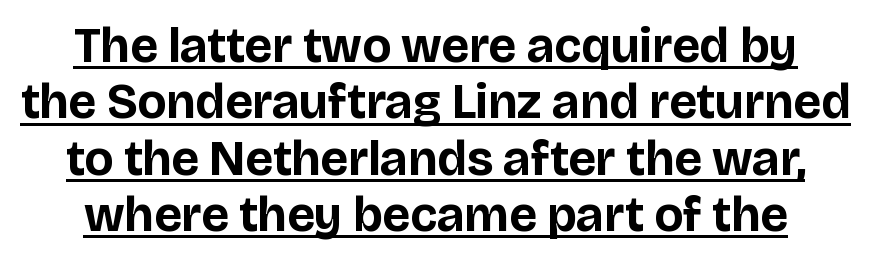
Q: Is the text bold? A: Yes.
Q: Is the text italic (slanted)? A: No, it is upright.
Q: Is the typeface a serif or a sans-serif typeface? A: Sans-serif.
Q: Is the text underlined? A: Yes.
Q: Is the spacing between letters normal or unusually wide? A: Normal.
Q: Is the spacing between lines tight, normal or loose? A: Tight.
Q: Width (condensed, normal, or wide)? A: Normal.
Q: Stroke contrast? A: Low.
Q: x-height? A: Large.
Q: Monospaced? A: No.
